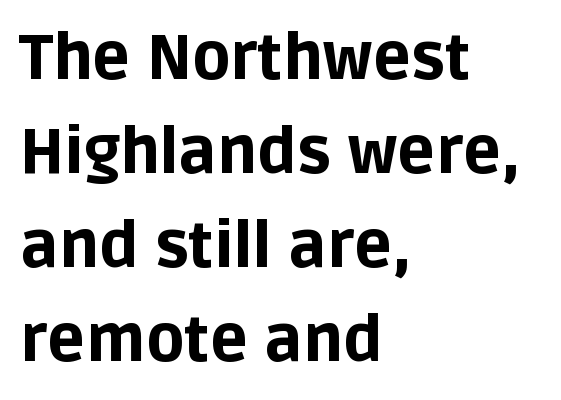
The image shows 63 px bold sans-serif type, upright; set left-aligned, normal line spacing (1.49x), normal letter spacing, not underlined; low stroke contrast and a large x-height.
